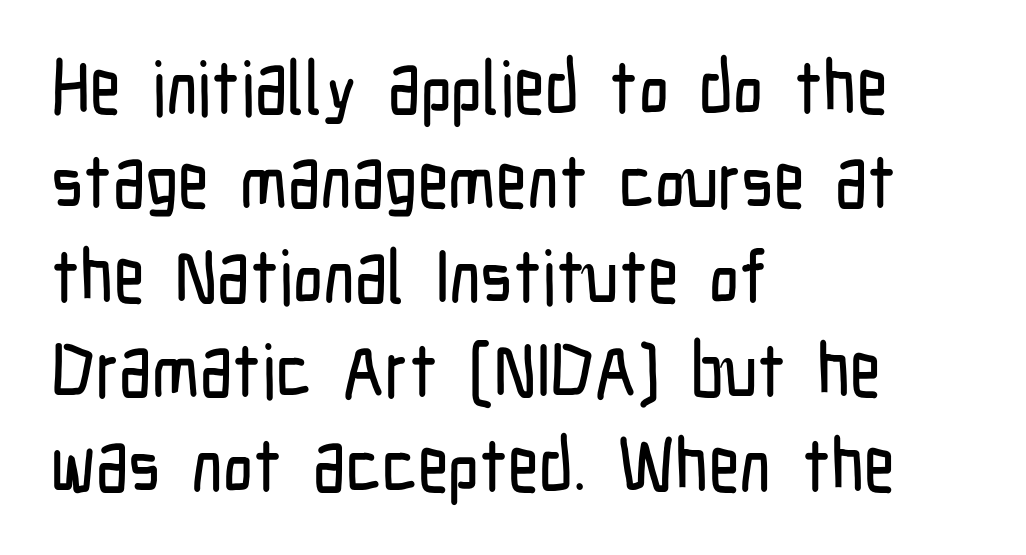
Q: Is the text italic (slanted)? A: No, it is upright.
Q: Is the typeface a serif or a sans-serif typeface? A: Sans-serif.
Q: Is the text underlined? A: No.
Q: How is the paragraph aligned? A: Left-aligned.
Q: Is the spacing between letters normal or unusually wide? A: Normal.
Q: Is the spacing between lines tight, normal or loose? A: Normal.
Q: Width (condensed, normal, or wide)? A: Condensed.
Q: Stroke contrast? A: Low.
Q: x-height? A: Medium.
Q: Monospaced? A: No.
